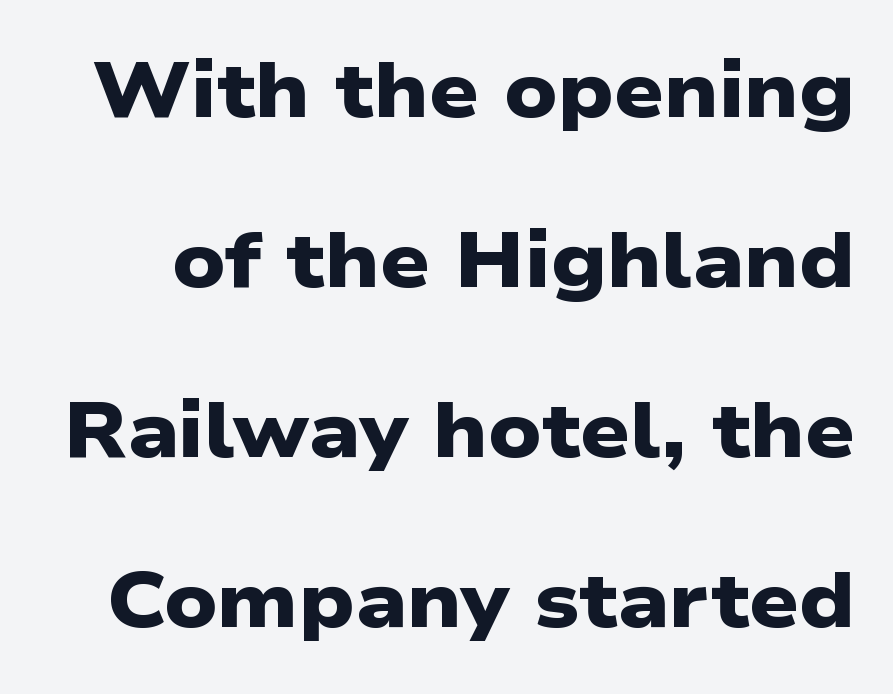
{"serif": "no", "bold": "yes", "weight": "heavy", "width": "wide", "stroke_contrast": "low", "x_height": "medium", "monospaced": "no", "underline": "no", "line_spacing": "loose", "line_spacing_ratio": 2.18, "letter_spacing": "normal", "letter_spacing_em": 0.0, "glyph_px": 78}
